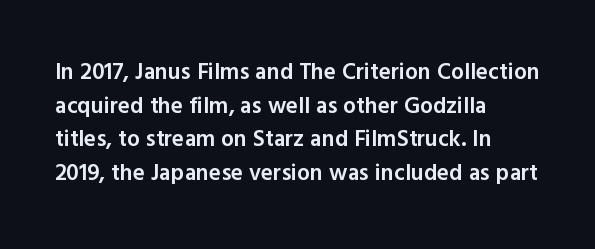
Q: Is the text bold? A: Semi-bold.
Q: Is the text italic (slanted)? A: No, it is upright.
Q: Is the text underlined? A: No.
Q: How is the paragraph aligned? A: Left-aligned.
Q: Is the spacing between letters normal or unusually wide? A: Normal.
Q: Is the spacing between lines tight, normal or loose? A: Normal.
